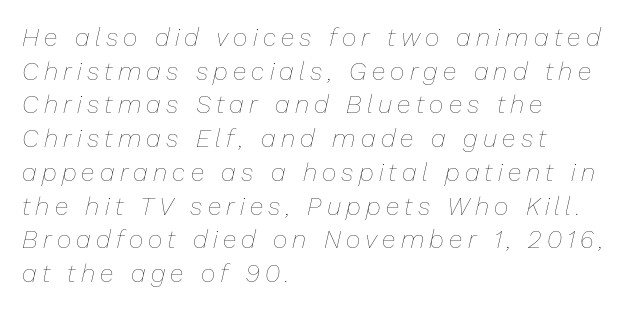
{"italic": "yes", "lean": "right", "slant_degrees": 13, "bold": "no", "underline": "no", "align": "left", "line_spacing": "normal", "line_spacing_ratio": 1.35, "letter_spacing": "wide", "letter_spacing_em": 0.21, "glyph_px": 25}
